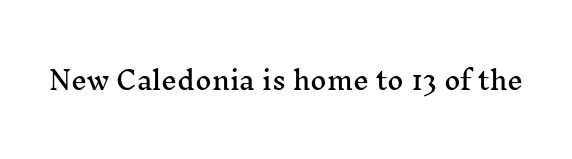
The image shows 25 px text type, upright; set normal letter spacing, not underlined.
